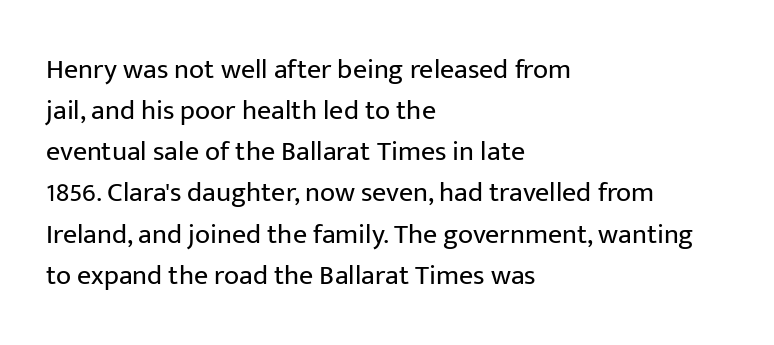
Q: Is the text bold? A: No.
Q: Is the text italic (slanted)? A: No, it is upright.
Q: Is the typeface a serif or a sans-serif typeface? A: Sans-serif.
Q: Is the text underlined? A: No.
Q: How is the paragraph aligned? A: Left-aligned.
Q: Is the spacing between letters normal or unusually wide? A: Normal.
Q: Is the spacing between lines tight, normal or loose? A: Normal.
Q: Width (condensed, normal, or wide)? A: Normal.
Q: Stroke contrast? A: Low.
Q: x-height? A: Medium.
Q: Monospaced? A: No.
